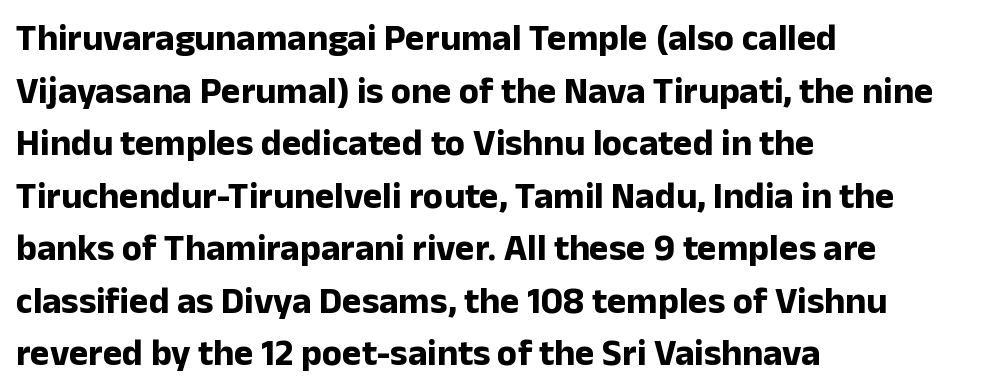
The leading is moderate, giving the passage an even texture. Observe the absence of serifs on each vertical stroke in this sample. You'd pick this weight for a headline — it's a proper bold. The area under the type is left untouched. Each letter keeps its own natural width here, so spacing adapts to shape. In terms of posture, this sample is upright.
